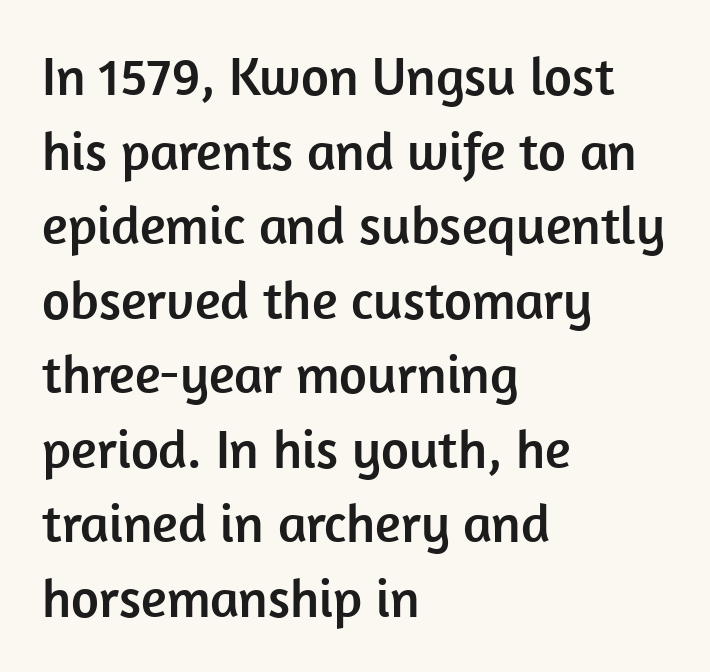
{"serif": "no", "italic": "no", "width": "normal", "stroke_contrast": "low", "x_height": "medium", "monospaced": "no", "underline": "no", "align": "left", "line_spacing": "normal", "line_spacing_ratio": 1.38, "letter_spacing": "normal", "letter_spacing_em": 0.0, "glyph_px": 54}
